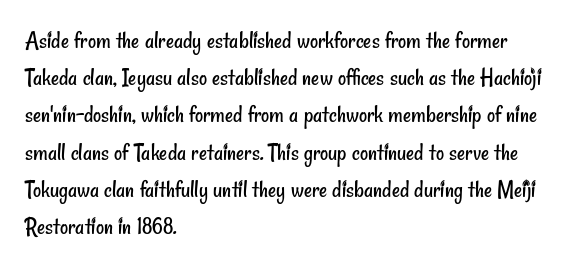
Lines of text with bare space underneath. Reading down the column, the eye jumps a familiar distance to each next line. Weight: not bold — regular or lighter. You could call the tracking neutral — neither tight nor loose. This sample is left-justified, so line endings fall wherever the words run out.
